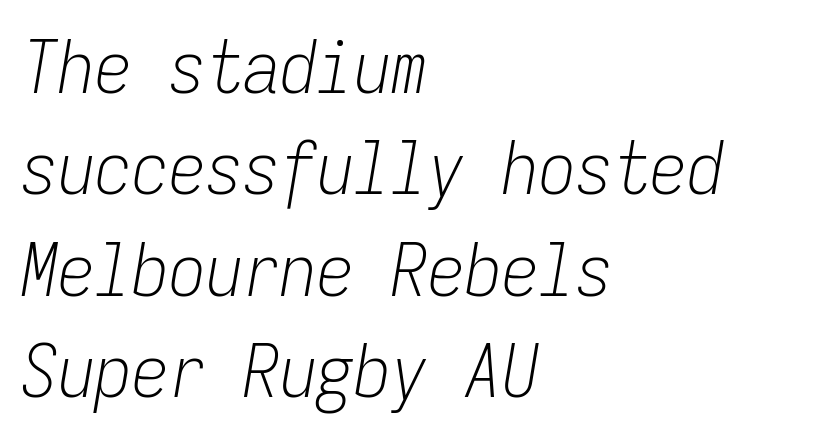
Q: Is the text bold? A: No.
Q: Is the text italic (slanted)? A: Yes, it leans right by about 9 degrees.
Q: Is the text underlined? A: No.
Q: How is the paragraph aligned? A: Left-aligned.
Q: Is the spacing between letters normal or unusually wide? A: Normal.
Q: Is the spacing between lines tight, normal or loose? A: Normal.
Q: Width (condensed, normal, or wide)? A: Condensed.
Q: Stroke contrast? A: Low.
Q: x-height? A: Medium.
Q: Monospaced? A: Yes.
